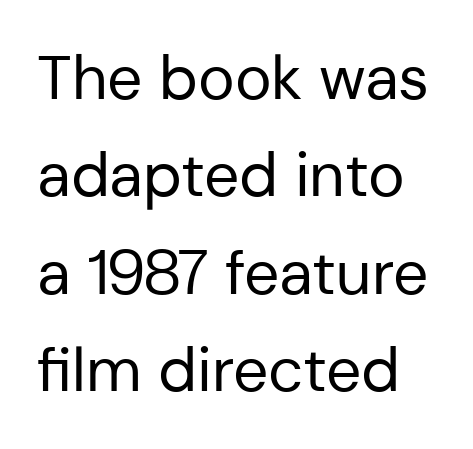
Q: Is the text bold? A: No.
Q: Is the text italic (slanted)? A: No, it is upright.
Q: Is the typeface a serif or a sans-serif typeface? A: Sans-serif.
Q: Is the text underlined? A: No.
Q: Is the spacing between letters normal or unusually wide? A: Normal.
Q: Is the spacing between lines tight, normal or loose? A: Normal.
Q: Width (condensed, normal, or wide)? A: Normal.
Q: Stroke contrast? A: Low.
Q: x-height? A: Medium.
Q: Monospaced? A: No.
